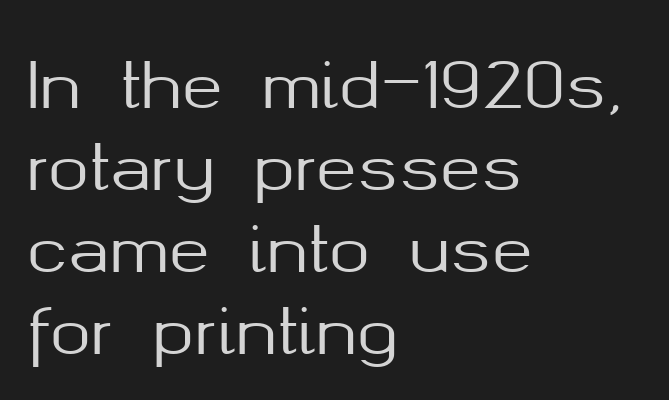
{"serif": "no", "italic": "no", "width": "normal", "stroke_contrast": "medium", "x_height": "medium", "monospaced": "no", "underline": "no", "align": "left", "line_spacing": "normal", "line_spacing_ratio": 1.32, "letter_spacing": "normal", "letter_spacing_em": 0.0, "glyph_px": 62}
